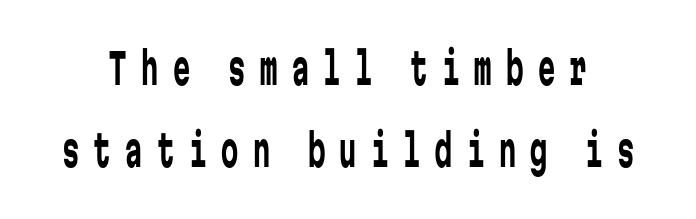
The image shows 43 px regular-weight, condensed sans-serif type, upright, monospaced; set loose line spacing (1.91x), unusually wide letter spacing (+0.34 em), not underlined; low stroke contrast and a medium x-height.
